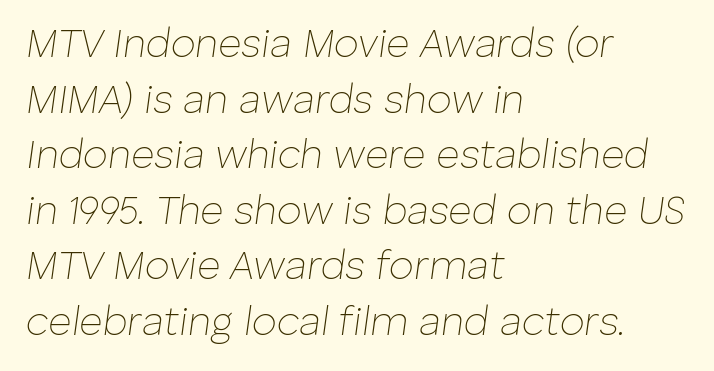
Each letter keeps its own natural width here, so spacing adapts to shape. The passage shown has conventional tracking throughout. Weight: in the light-to-regular range. Leading matches the norm, producing a regular column.
